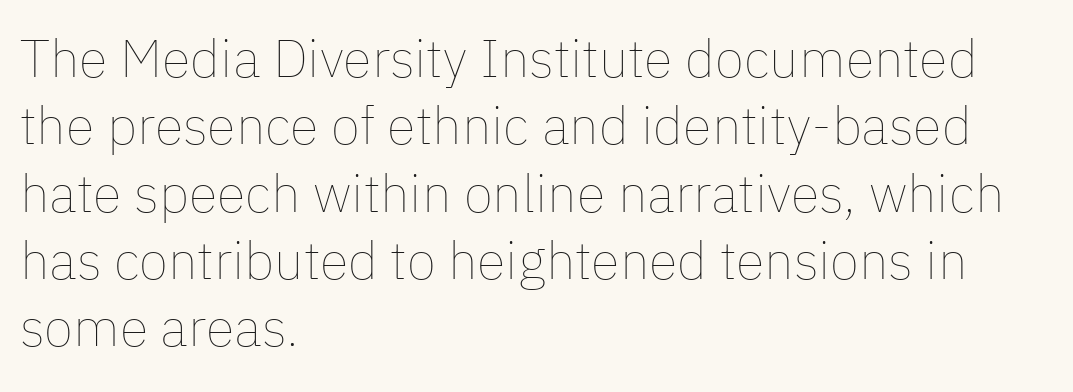
{"italic": "no", "bold": "no", "weight": "thin", "width": "normal", "stroke_contrast": "low", "x_height": "medium", "monospaced": "no", "underline": "no", "align": "left", "line_spacing": "normal", "line_spacing_ratio": 1.27, "letter_spacing": "normal", "letter_spacing_em": 0.0, "glyph_px": 53}
